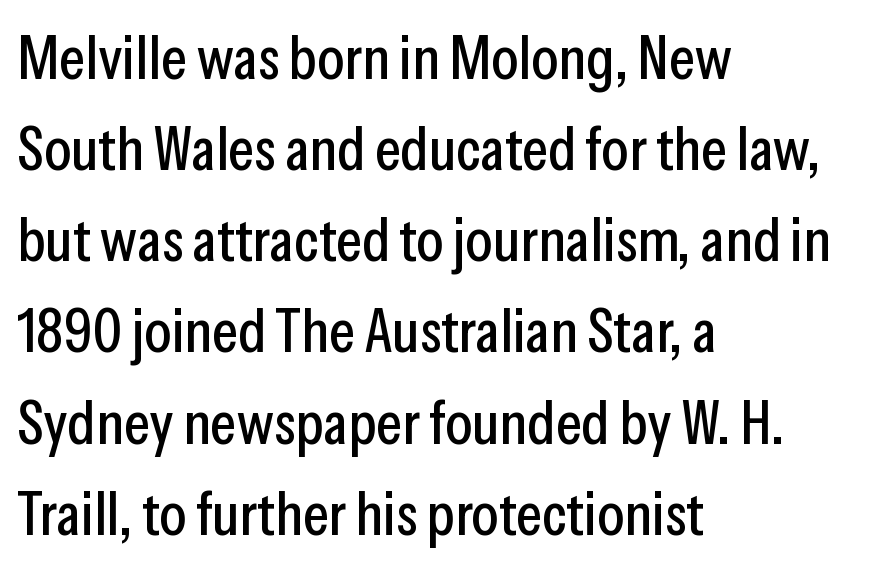
The tracking reads as untouched default to a designer's eye. Normally led — the rows are evenly, conventionally spaced. Glance below the letters and you will spot only blank space. The rendering shows plain stroke endings on the letterforms — a sans-serif design.
